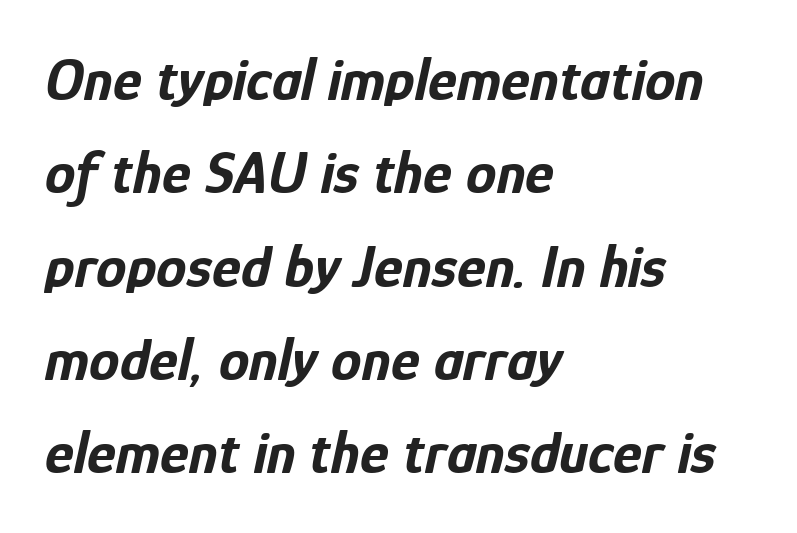
{"italic": "yes", "lean": "right", "slant_degrees": 12, "bold": "yes", "weight": "bold", "width": "condensed", "stroke_contrast": "low", "x_height": "medium", "monospaced": "no", "underline": "no", "align": "left", "line_spacing": "normal", "line_spacing_ratio": 1.53, "letter_spacing": "normal", "letter_spacing_em": 0.0, "glyph_px": 61}
